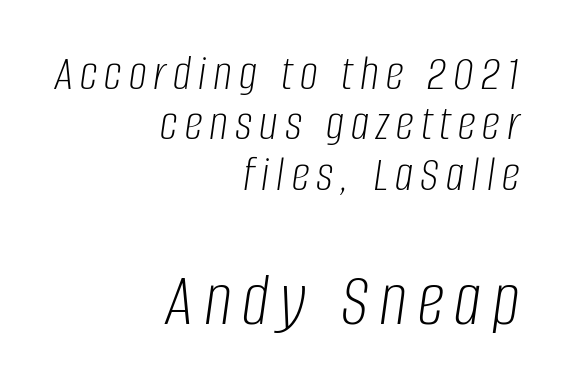
Q: Is the text bold? A: No.
Q: Is the text italic (slanted)? A: Yes, it leans right by about 8 degrees.
Q: Is the text underlined? A: No.
Q: How is the paragraph aligned? A: Right-aligned.
Q: Is the spacing between lines tight, normal or loose? A: Tight.
Q: Which block of text is set in a larger size, the first (top) or the second (bottom)? A: The second (bottom) one.
Q: Width (condensed, normal, or wide)? A: Condensed.
Q: Stroke contrast? A: Low.
Q: x-height? A: Large.
Q: Monospaced? A: No.
